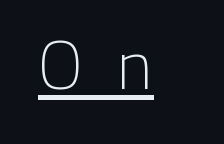
Q: Is the text bold? A: No.
Q: Is the text italic (slanted)? A: No, it is upright.
Q: Is the typeface a serif or a sans-serif typeface? A: Sans-serif.
Q: Is the text underlined? A: Yes.
Q: Is the spacing between letters normal or unusually wide? A: Unusually wide.
Q: Width (condensed, normal, or wide)? A: Normal.
Q: Stroke contrast? A: Low.
Q: x-height? A: Medium.
Q: Monospaced? A: No.
